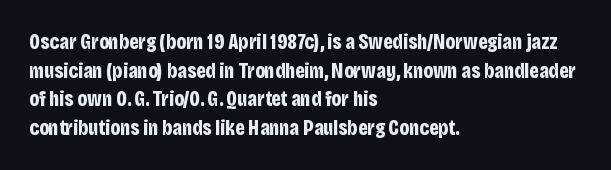
Notice how descenders clear the ascenders below comfortably — that's standard leading. Clear beneath every line of the passage. These lines are set flush left with a ragged right edge. The type sits square on the baseline with zero lean. Each word holds together tightly as a unit, with standard inter-letter gaps.
